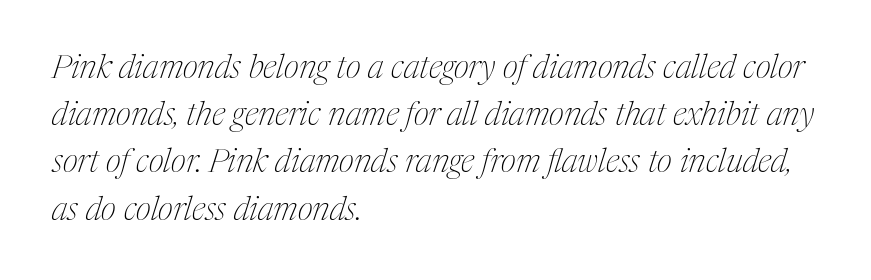
The image shows 33 px thin, condensed serif type, italic (leaning right); set left-aligned, normal line spacing (1.43x), normal letter spacing, not underlined; medium stroke contrast and a medium x-height.
